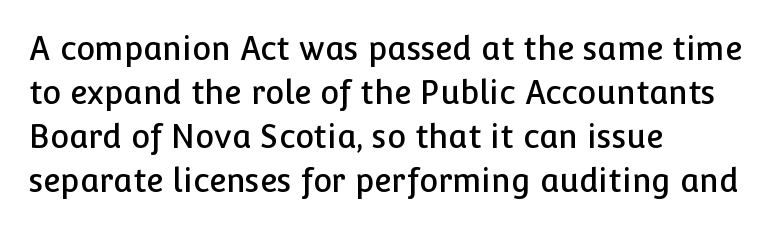
{"serif": "no", "italic": "no", "width": "normal", "stroke_contrast": "low", "x_height": "medium", "monospaced": "no", "underline": "no", "align": "left", "line_spacing": "normal", "line_spacing_ratio": 1.38, "letter_spacing": "normal", "letter_spacing_em": 0.0, "glyph_px": 32}
